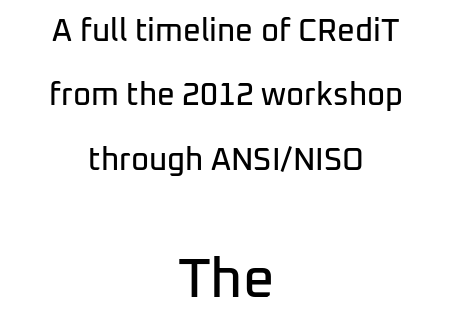
No extra tracking has been applied to these lines. I'd call this a sans setting — the letters go barefoot. The block of text is sparse from top to bottom, with ample space between rows. The foot of each line stays bare and open. Small over large — that's the arrangement of the two blocks here.
